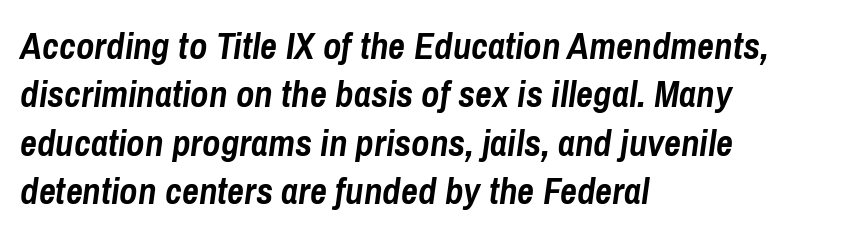
The image shows 37 px semibold, condensed type, italic (leaning right); set left-aligned, normal line spacing (1.31x), normal letter spacing, not underlined; low stroke contrast and a medium x-height.
